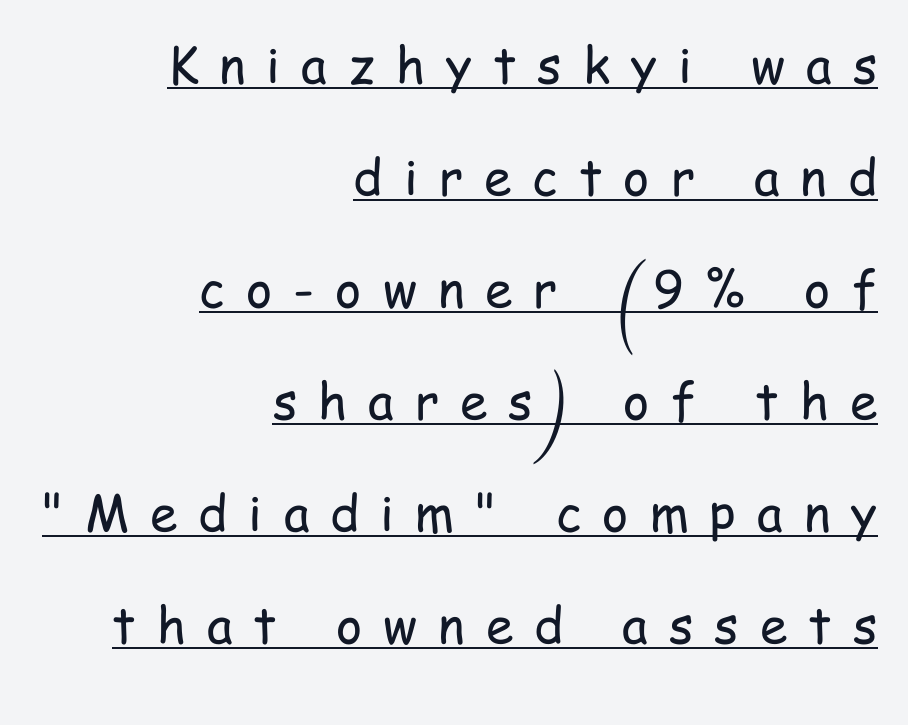
{"serif": "no", "italic": "no", "bold": "no", "weight": "regular", "width": "condensed", "stroke_contrast": "low", "x_height": "medium", "monospaced": "no", "underline": "yes", "align": "right", "line_spacing": "loose", "line_spacing_ratio": 2.24, "letter_spacing": "wide", "letter_spacing_em": 0.42, "glyph_px": 50}
